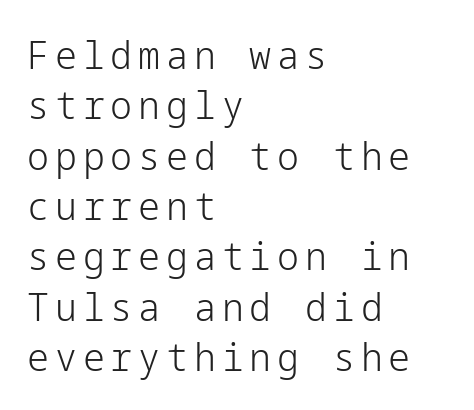
The image shows 39 px light sans-serif type, upright; set left-aligned, normal line spacing (1.29x), not underlined; low stroke contrast and a medium x-height.
